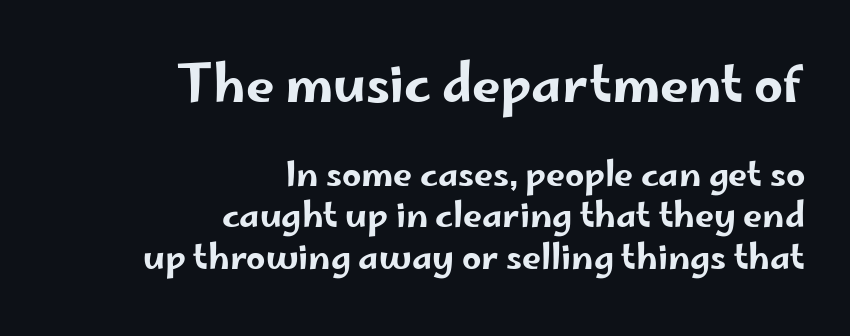
{"serif": "no", "italic": "no", "width": "wide", "stroke_contrast": "low", "x_height": "small", "monospaced": "no", "underline": "no", "align": "right", "line_spacing_ratio": 1.22, "letter_spacing": "normal", "letter_spacing_em": 0.0, "larger_block": "first", "size_ratio": 1.5, "glyph_px": 51}
